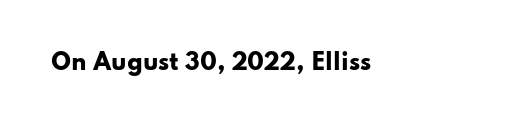
Short note: letters normally spaced. Words float on clear page, feet unadorned. The letters stand upright; this is a roman face. Heavy, bold letterforms.
